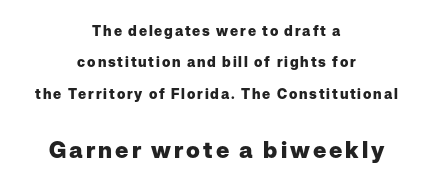
{"italic": "no", "bold": "yes", "underline": "no", "align": "center", "line_spacing": "loose", "line_spacing_ratio": 2.25, "larger_block": "second", "size_ratio": 1.64, "glyph_px": 23}
